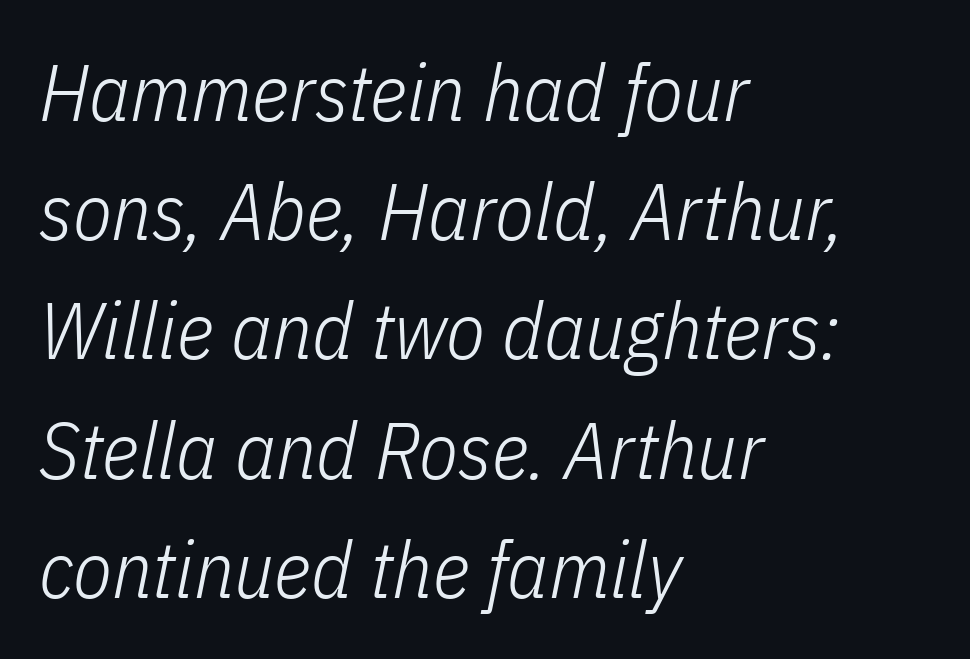
Yep, that's italic — everything's leaning. This rendering features lettering with no underline. The letterforms sit shoulder to shoulder at normal distance. Weight: in the light-to-regular range.
